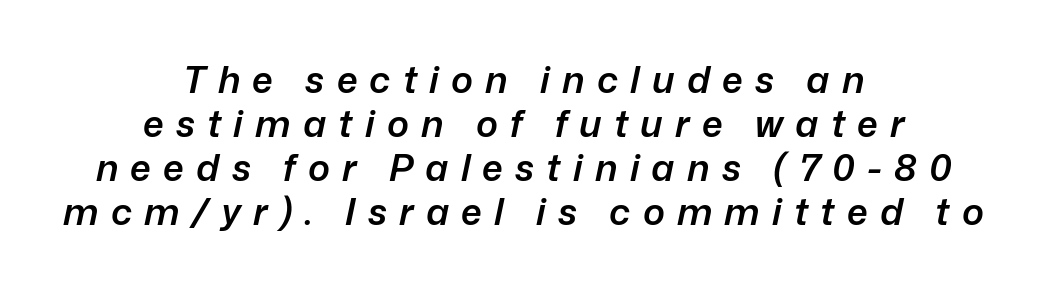
Clear beneath every line of the passage. Each letter keeps its own natural width here, so spacing adapts to shape. The letters are slanted; this is an italic face. A student would call this center alignment; a typographer would say set centered. How are the letters spaced? Widely, with obvious added tracking.
